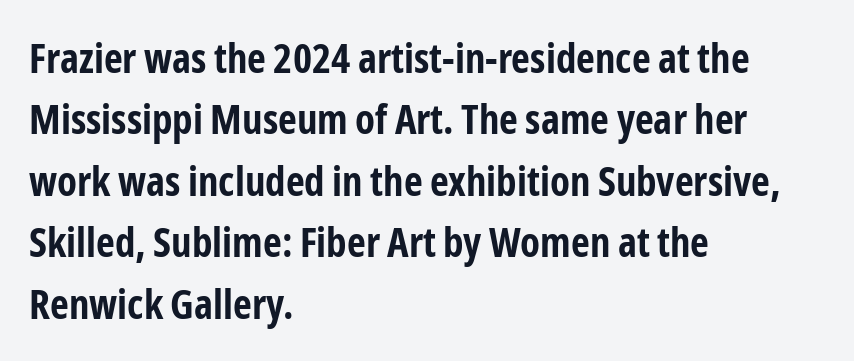
{"serif": "no", "italic": "no", "bold": "yes", "weight": "bold", "width": "condensed", "stroke_contrast": "low", "x_height": "medium", "monospaced": "no", "underline": "no", "align": "left", "line_spacing": "normal", "line_spacing_ratio": 1.5, "letter_spacing": "normal", "letter_spacing_em": 0.0, "glyph_px": 41}
